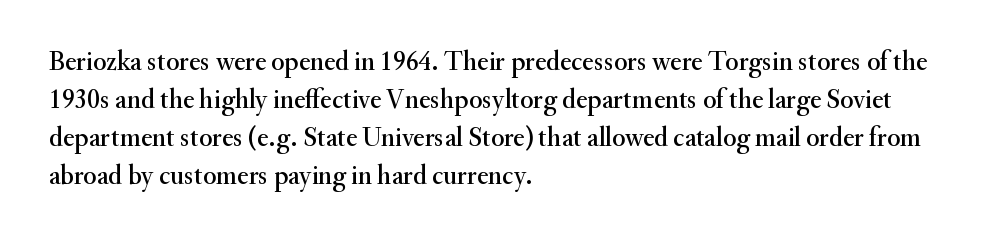
The image shows 27 px text type, upright; set left-aligned, normal line spacing (1.41x), normal letter spacing, not underlined.
